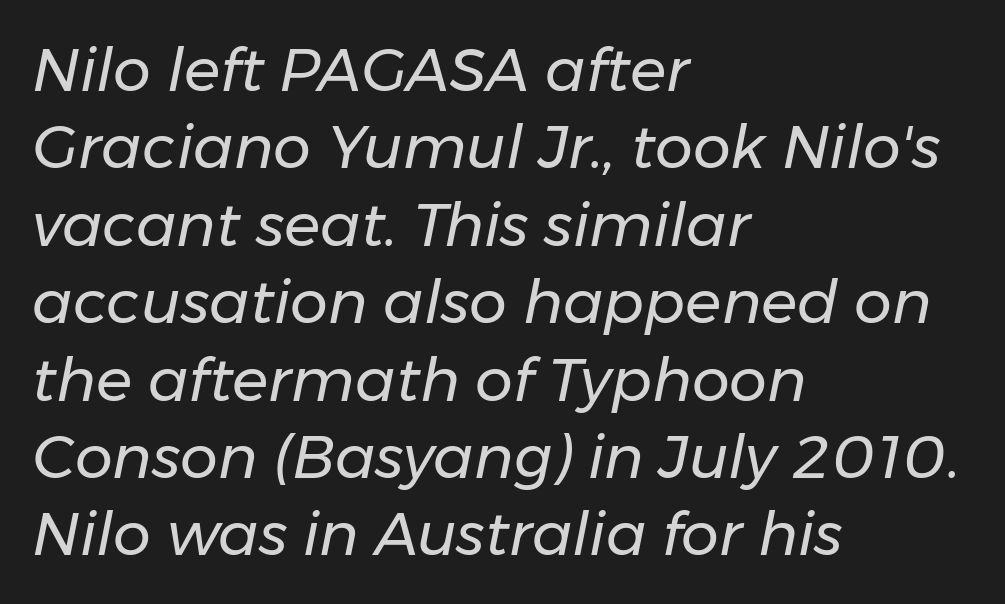
Which margin do the lines hug? The left one — the right edge is uneven. Look at the tracking — it's just the regular setting, nothing added. This sample uses an oblique cut, with every glyph tilted off the vertical. A clean baseline with only descenders dipping below it. Is there much room between lines? A standard amount, neither cramped nor airy.
